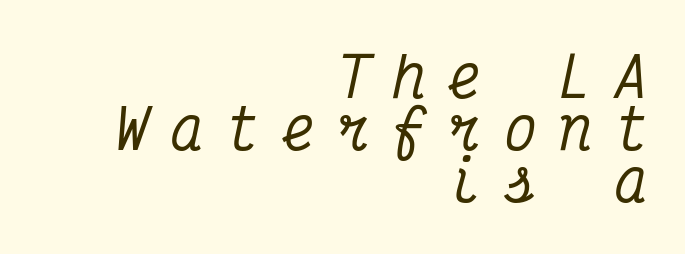
Q: Is the text italic (slanted)? A: Yes, it leans right by about 12 degrees.
Q: Is the typeface a serif or a sans-serif typeface? A: Serif.
Q: Is the text underlined? A: No.
Q: How is the paragraph aligned? A: Right-aligned.
Q: Is the spacing between letters normal or unusually wide? A: Unusually wide.
Q: Is the spacing between lines tight, normal or loose? A: Tight.
Q: Width (condensed, normal, or wide)? A: Condensed.
Q: Stroke contrast? A: Medium.
Q: x-height? A: Medium.
Q: Monospaced? A: Yes.
